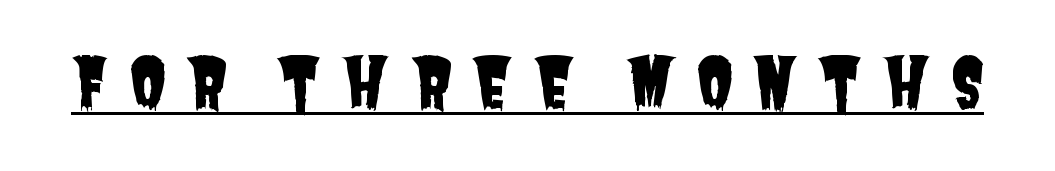
Q: Is the typeface a serif or a sans-serif typeface? A: Sans-serif.
Q: Is the text underlined? A: Yes.
Q: Is the spacing between letters normal or unusually wide? A: Unusually wide.
Q: Width (condensed, normal, or wide)? A: Condensed.
Q: Stroke contrast? A: Low.
Q: x-height? A: Large.
Q: Monospaced? A: No.
